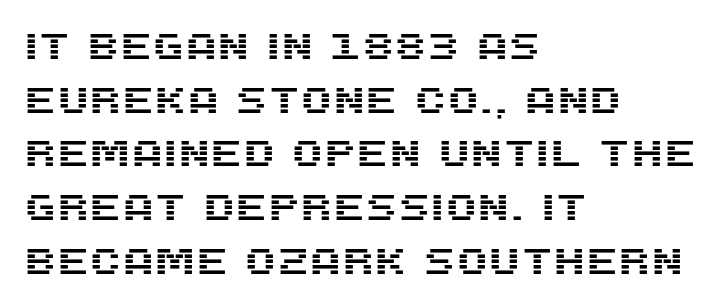
Nothing unusual about the tracking: characters are spaced as the font intends. The lines in this sample share a left origin and differ only in where they stop. A typesetter would call this proportional, since set widths differ per character. Notice how the stems are strictly vertical — no italics here. Classification — sans serif. Each row of text sits above clean, open space.
